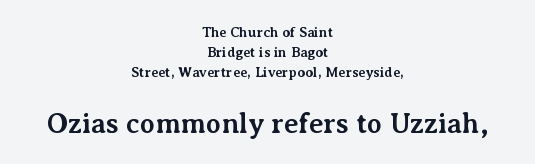
Is the block centered? Yes — each line is placed symmetrically about the middle. The glyphs have the mass of a bold cut. The letters carry serifs — small finishing strokes at the ends of their stems. In terms of leading, this rendering sits right in the middle. Small over large — that's the arrangement of the two blocks here.
